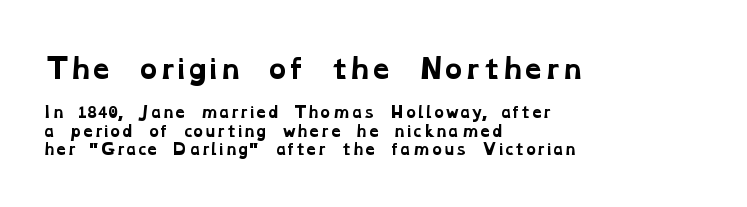
The image shows 27 px bold type; set left-aligned, line spacing 1.24x, normal letter spacing, not underlined; the first (top) block is 1.8x larger.
